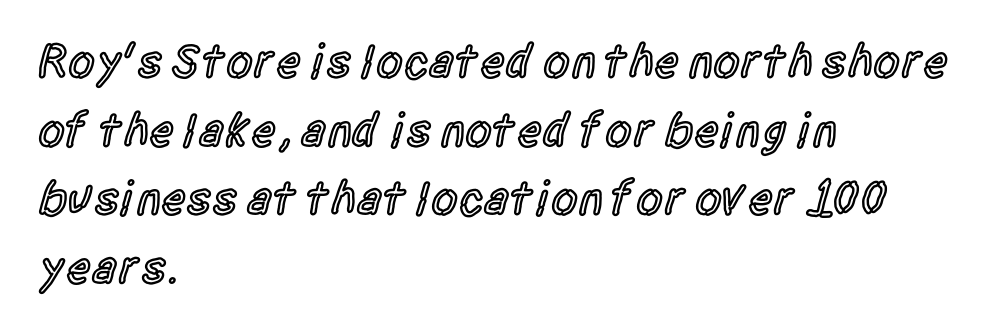
Q: Is the text bold? A: Semi-bold.
Q: Is the text italic (slanted)? A: Yes.
Q: Is the typeface a serif or a sans-serif typeface? A: Sans-serif.
Q: Is the text underlined? A: No.
Q: How is the paragraph aligned? A: Left-aligned.
Q: Is the spacing between letters normal or unusually wide? A: Normal.
Q: Is the spacing between lines tight, normal or loose? A: Normal.
Q: Width (condensed, normal, or wide)? A: Condensed.
Q: x-height? A: Large.
Q: Monospaced? A: No.
